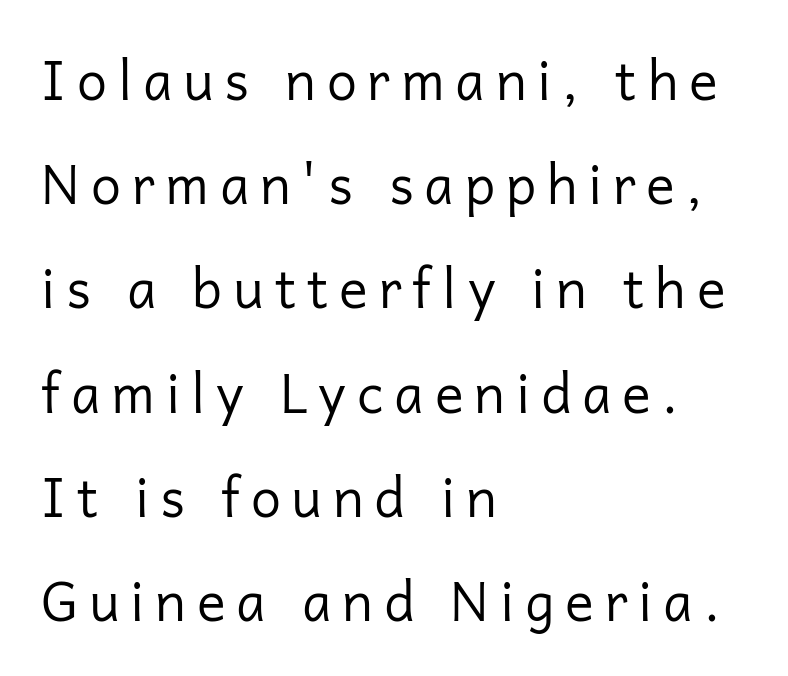
What stands out about the letter spacing? Its width — letters are far apart. The block of text is sparse from top to bottom, with ample space between rows. Horizontally, the lines are justified to the leading edge only. A sans-serif font was chosen for this passage.
